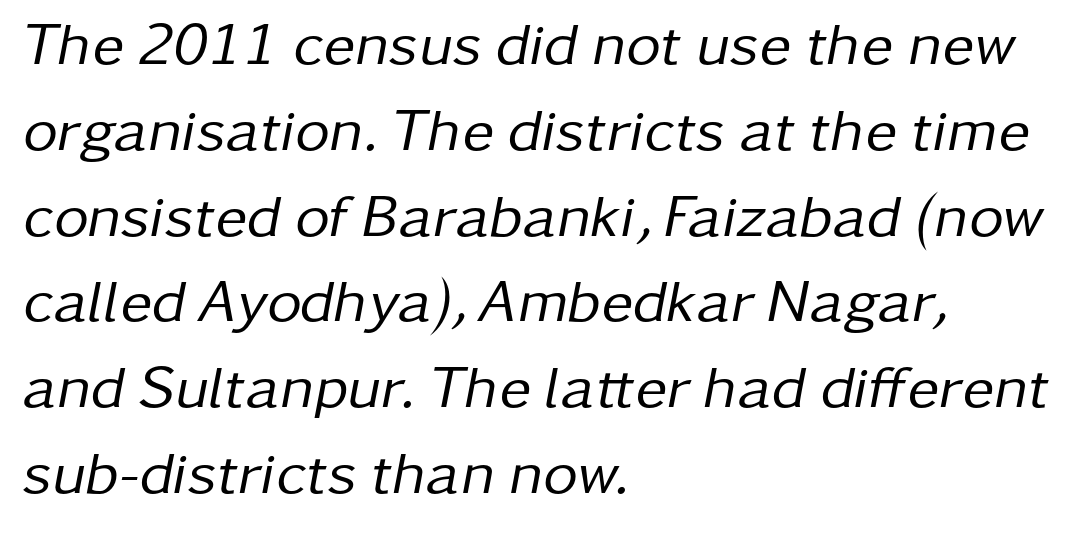
{"italic": "yes", "lean": "right", "slant_degrees": 11, "bold": "no", "weight": "regular", "width": "normal", "stroke_contrast": "low", "x_height": "medium", "monospaced": "no", "underline": "no", "align": "left", "line_spacing": "normal", "line_spacing_ratio": 1.43, "letter_spacing": "normal", "letter_spacing_em": 0.0, "glyph_px": 60}
